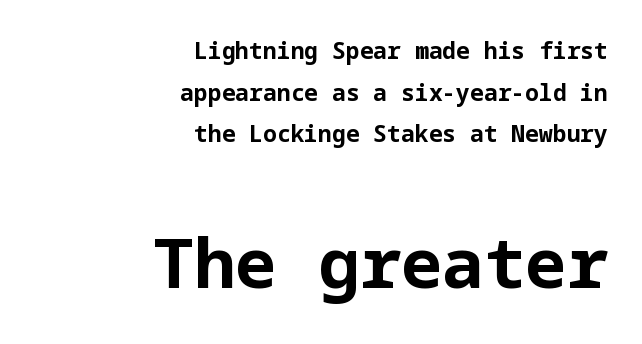
The image shows 69 px bold sans-serif type, upright; set right-aligned, line spacing 1.81x, normal letter spacing, not underlined; the second (bottom) block is 3.0x larger; low stroke contrast and a medium x-height.
